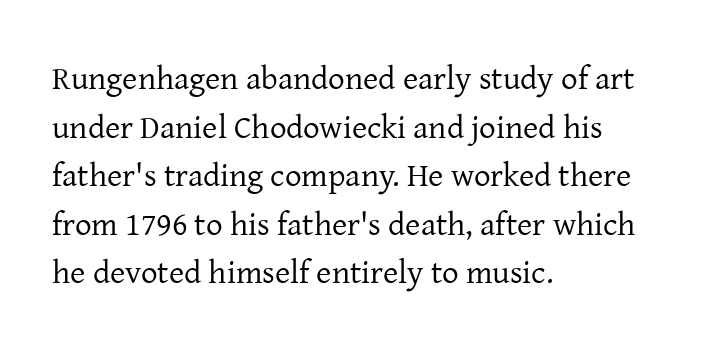
Q: Is the text bold? A: No.
Q: Is the text italic (slanted)? A: No, it is upright.
Q: Is the typeface a serif or a sans-serif typeface? A: Serif.
Q: Is the text underlined? A: No.
Q: How is the paragraph aligned? A: Left-aligned.
Q: Is the spacing between letters normal or unusually wide? A: Normal.
Q: Is the spacing between lines tight, normal or loose? A: Normal.
Q: Width (condensed, normal, or wide)? A: Normal.
Q: Stroke contrast? A: Low.
Q: x-height? A: Medium.
Q: Monospaced? A: No.
